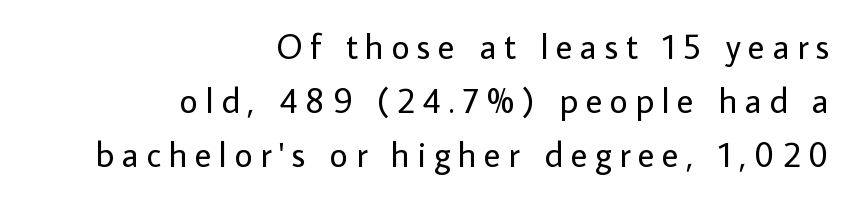
Q: Is the text bold? A: No.
Q: Is the text italic (slanted)? A: No, it is upright.
Q: Is the typeface a serif or a sans-serif typeface? A: Sans-serif.
Q: Is the text underlined? A: No.
Q: How is the paragraph aligned? A: Right-aligned.
Q: Is the spacing between letters normal or unusually wide? A: Unusually wide.
Q: Is the spacing between lines tight, normal or loose? A: Normal.
Q: Width (condensed, normal, or wide)? A: Normal.
Q: Stroke contrast? A: Low.
Q: x-height? A: Medium.
Q: Monospaced? A: No.
